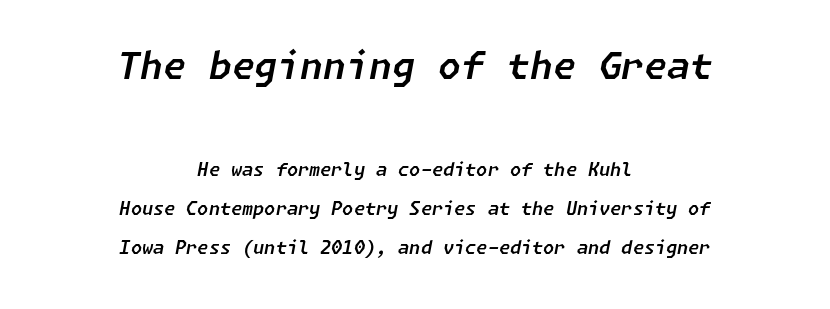
{"italic": "yes", "lean": "right", "slant_degrees": 11, "width": "normal", "stroke_contrast": "low", "x_height": "medium", "underline": "no", "align": "center", "line_spacing": "loose", "line_spacing_ratio": 2.19, "letter_spacing": "normal", "letter_spacing_em": 0.0, "larger_block": "first", "size_ratio": 2.06, "glyph_px": 37}
